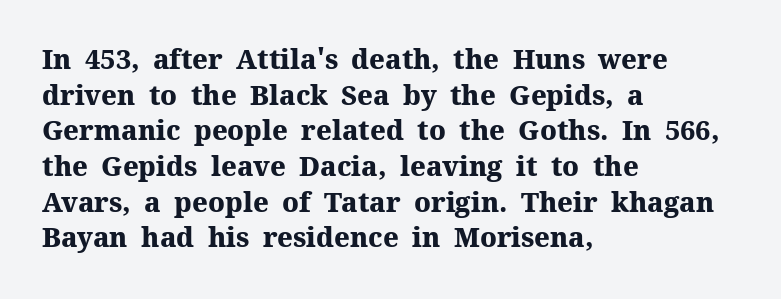
Q: Is the text bold? A: Yes.
Q: Is the text italic (slanted)? A: No, it is upright.
Q: Is the text underlined? A: No.
Q: How is the paragraph aligned? A: Left-aligned.
Q: Is the spacing between letters normal or unusually wide? A: Normal.
Q: Is the spacing between lines tight, normal or loose? A: Normal.
